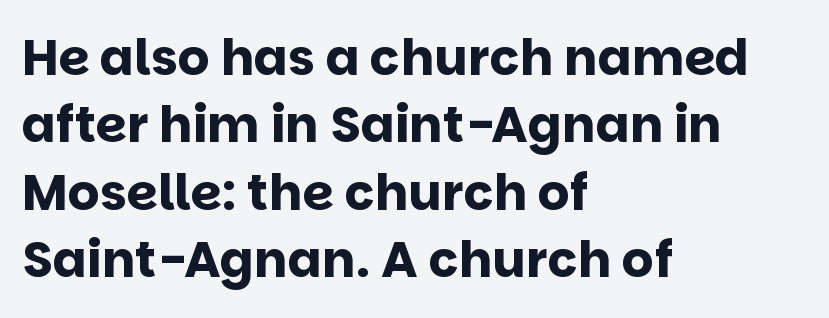
The image shows 50 px bold sans-serif type, upright; set left-aligned, normal line spacing (1.35x), normal letter spacing, not underlined; low stroke contrast and a large x-height.
